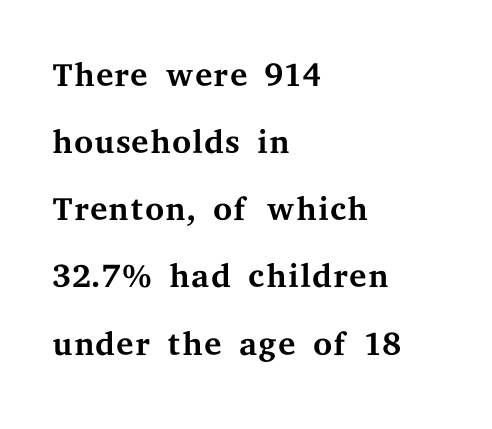
These lines are composed in type with serifs. Weight class: somewhere from thin through regular. The gaps between neighbouring characters are ordinary and unremarkable. A student would call this left alignment; a typographer would say flush left, rag right. Descender tails drop into unmarked territory. The passage shown is typed in a proportional face where columns would drift.
